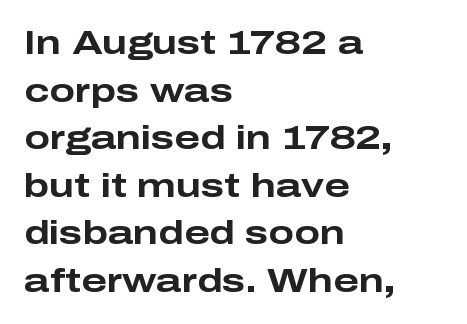
The typeface chosen for these lines omits serifs. This sample uses an upright cut, with every glyph sitting square on the baseline. The line texture is even and compact thanks to regular tracking. Notice how the passage keeps a crisp vertical edge on the left only.
